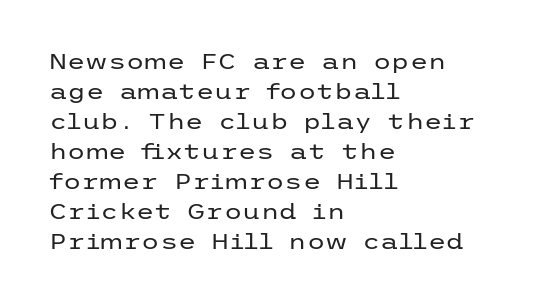
The image shows 21 px text type, upright; set left-aligned, normal line spacing (1.43x), normal letter spacing, not underlined.
